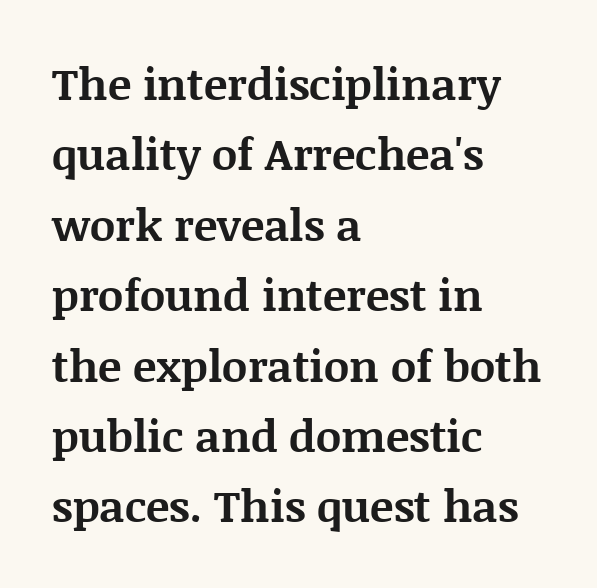
Only glyphs here, with clear space below each row. Every letter is thick-stroked: bold, no question. Type style note: has serifs. The passage shown is typed in a proportional face where columns would drift. The gaps between neighbouring characters are ordinary and unremarkable.
